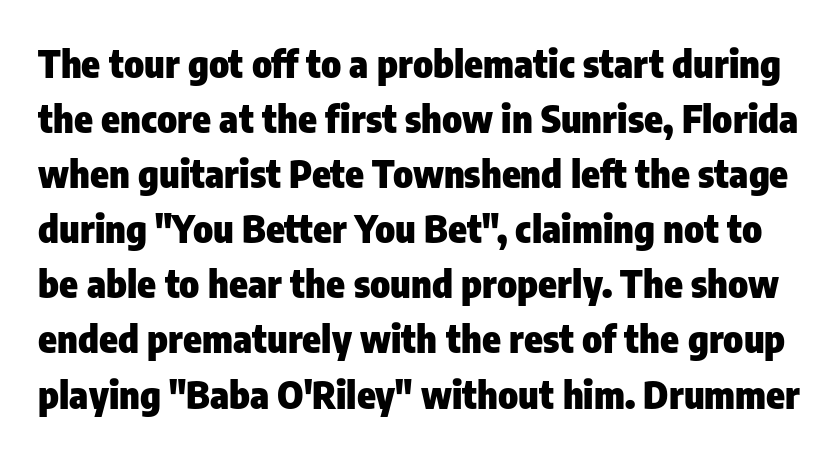
Here the designer chose a conventional face with non-uniform glyph widths. Look at the tracking — it's just the regular setting, nothing added. Regarding serifs, this sample does without them. Notice how the stems are strictly vertical — no italics here.
